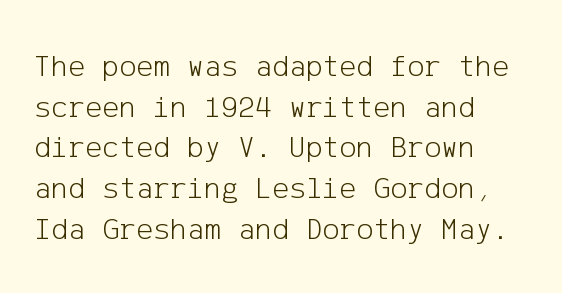
Q: Is the text bold? A: No.
Q: Is the text italic (slanted)? A: No, it is upright.
Q: Is the typeface a serif or a sans-serif typeface? A: Sans-serif.
Q: Is the text underlined? A: No.
Q: How is the paragraph aligned? A: Left-aligned.
Q: Is the spacing between letters normal or unusually wide? A: Normal.
Q: Is the spacing between lines tight, normal or loose? A: Normal.
Q: Width (condensed, normal, or wide)? A: Normal.
Q: Stroke contrast? A: Low.
Q: x-height? A: Medium.
